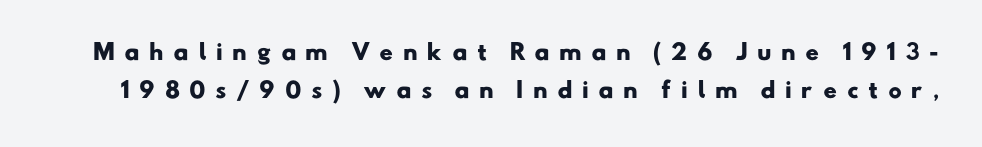
Tracking value appears strongly positive — letters spread wide. The face used here has the dense, thick strokes of a bold. The passage shown is not underscored anywhere.
